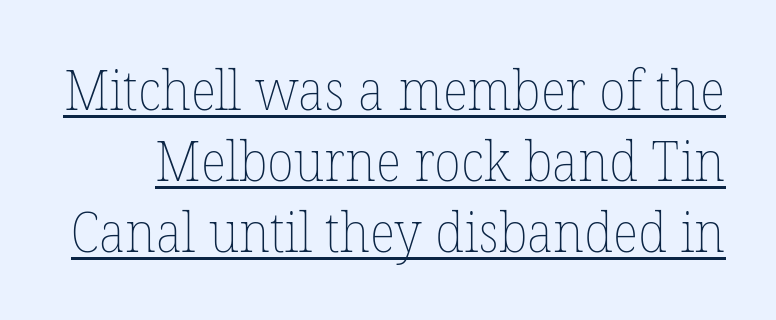
The image shows 55 px thin type, upright; set normal line spacing (1.29x), normal letter spacing, underlined; low stroke contrast and a medium x-height.
